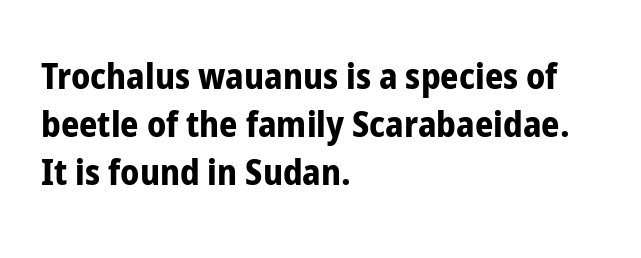
Q: Is the text bold? A: Yes.
Q: Is the text italic (slanted)? A: No, it is upright.
Q: Is the typeface a serif or a sans-serif typeface? A: Sans-serif.
Q: Is the text underlined? A: No.
Q: How is the paragraph aligned? A: Left-aligned.
Q: Is the spacing between letters normal or unusually wide? A: Normal.
Q: Is the spacing between lines tight, normal or loose? A: Normal.
Q: Width (condensed, normal, or wide)? A: Condensed.
Q: Stroke contrast? A: Low.
Q: x-height? A: Medium.
Q: Monospaced? A: No.
